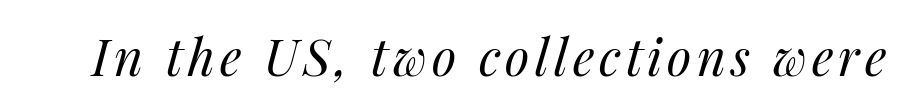
Stem width sits at or under what a default text font uses. When letters slant like this, we call the style italic. The string is rendered with underlining switched off. The face used here is proportionally spaced, like ordinary book or web type.
